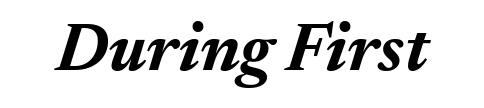
Typesetter's note: full bold, strokes at maximum text heaviness. Rendered with sloped, italic letterforms. The passage shown is typed in a proportional face where columns would drift. The glyphs are unaccompanied by any horizontal stroke below them. The rendering keeps characters at their native spacing.
